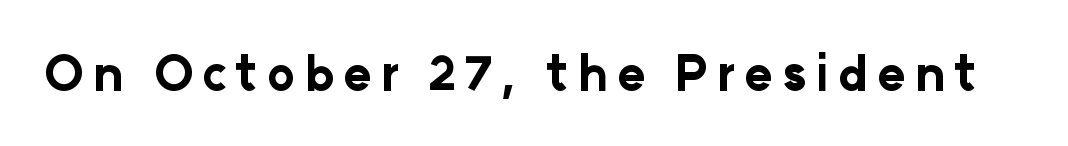
Q: Is the text bold? A: Yes.
Q: Is the text italic (slanted)? A: No, it is upright.
Q: Is the typeface a serif or a sans-serif typeface? A: Sans-serif.
Q: Is the text underlined? A: No.
Q: Width (condensed, normal, or wide)? A: Normal.
Q: Stroke contrast? A: Low.
Q: x-height? A: Medium.
Q: Monospaced? A: No.
